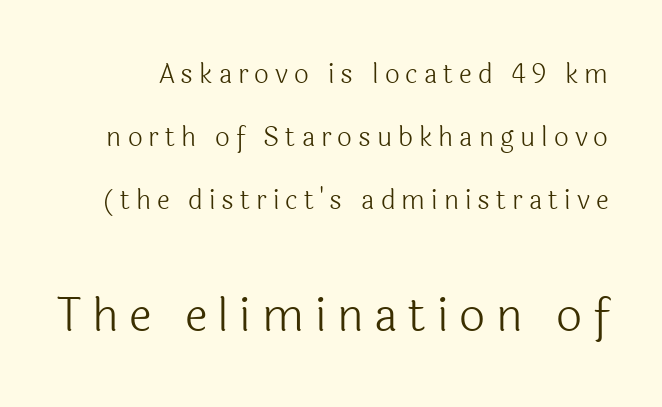
{"serif": "no", "italic": "no", "bold": "no", "weight": "light", "width": "normal", "x_height": "medium", "monospaced": "no", "underline": "no", "line_spacing": "loose", "line_spacing_ratio": 2.43, "letter_spacing": "wide", "letter_spacing_em": 0.23, "larger_block": "second", "size_ratio": 1.77, "glyph_px": 46}
